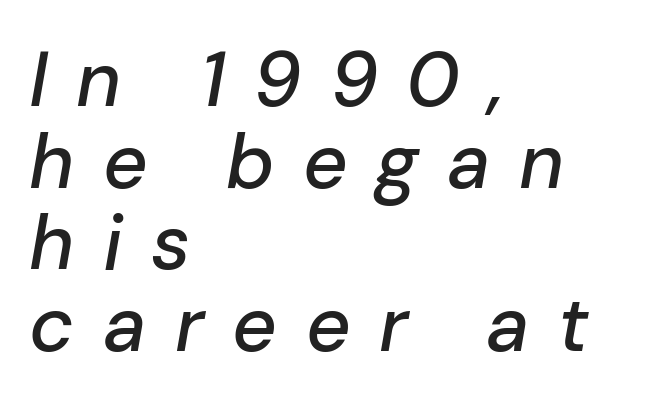
The image shows 77 px text type, italic (leaning right); set left-aligned, tight line spacing (1.06x), unusually wide letter spacing (+0.37 em), not underlined; low stroke contrast and a medium x-height.
